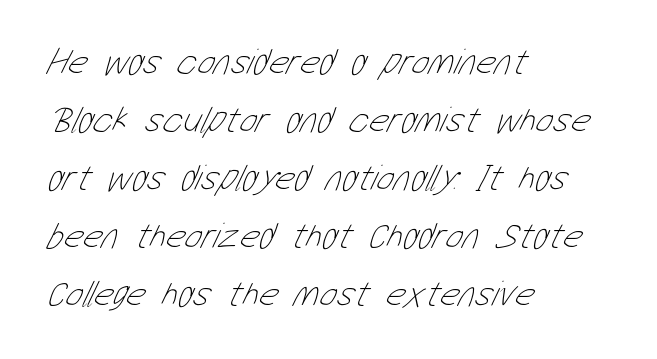
Q: Is the text bold? A: No.
Q: Is the text underlined? A: No.
Q: How is the paragraph aligned? A: Left-aligned.
Q: Is the spacing between letters normal or unusually wide? A: Normal.
Q: Is the spacing between lines tight, normal or loose? A: Normal.
Q: Width (condensed, normal, or wide)? A: Condensed.
Q: Stroke contrast? A: Low.
Q: x-height? A: Medium.
Q: Monospaced? A: No.
